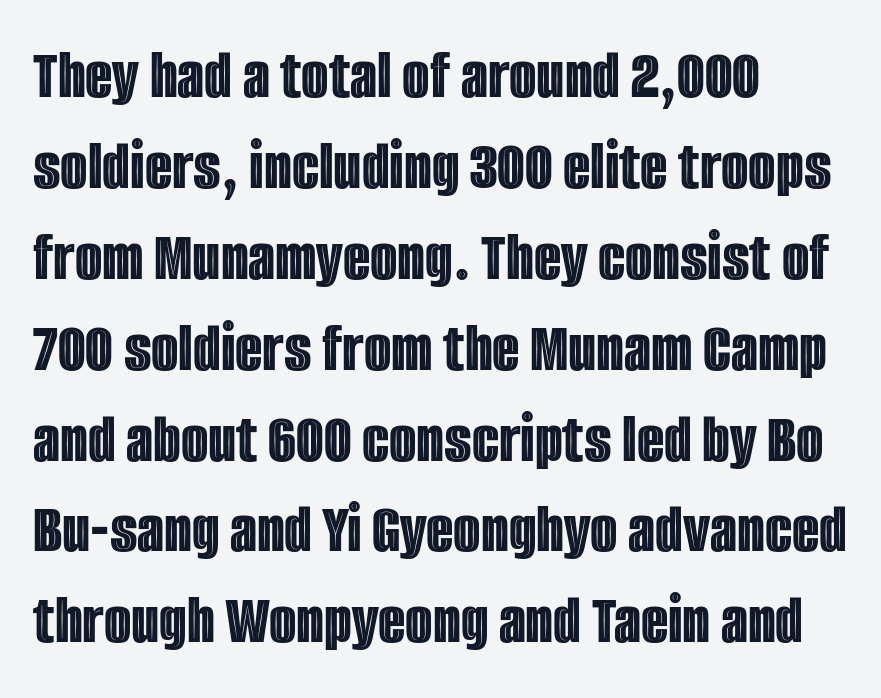
No italicization has been applied; the sample stays upright. Baseline-to-baseline distance is the conventional proportion of letter height. The rendering keeps characters at their native spacing. Reading down the block, your eye returns to a fixed left position each line. The face used here is proportionally spaced, like ordinary book or web type. Type without underlining.
